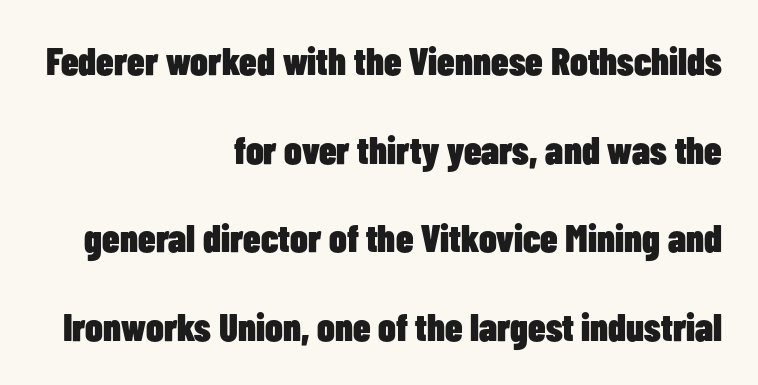
{"serif": "no", "italic": "no", "bold": "yes", "weight": "heavy", "width": "condensed", "stroke_contrast": "low", "x_height": "medium", "monospaced": "no", "underline": "no", "align": "right", "line_spacing": "loose", "line_spacing_ratio": 2.27, "letter_spacing": "normal", "letter_spacing_em": 0.0, "glyph_px": 39}
